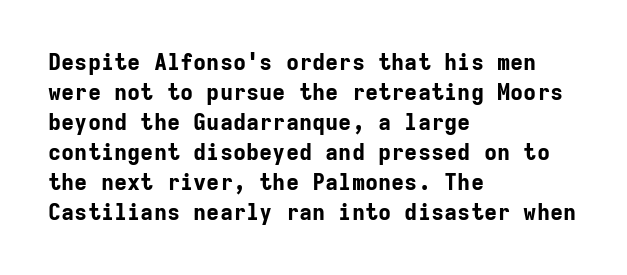
{"italic": "no", "bold": "yes", "underline": "no", "align": "left", "line_spacing": "normal", "line_spacing_ratio": 1.36, "letter_spacing": "normal", "letter_spacing_em": 0.0, "glyph_px": 22}
